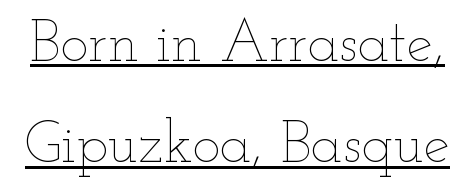
Q: Is the text bold? A: No.
Q: Is the text italic (slanted)? A: No, it is upright.
Q: Is the text underlined? A: Yes.
Q: Is the spacing between letters normal or unusually wide? A: Normal.
Q: Width (condensed, normal, or wide)? A: Wide.
Q: Stroke contrast? A: Low.
Q: x-height? A: Small.
Q: Monospaced? A: No.
